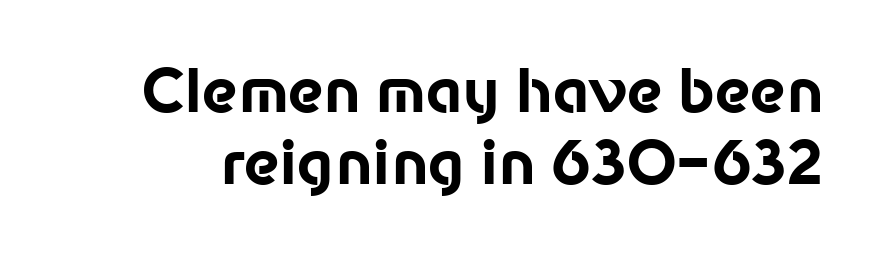
{"serif": "no", "italic": "no", "bold": "yes", "weight": "bold", "width": "normal", "stroke_contrast": "low", "x_height": "medium", "monospaced": "no", "underline": "no", "line_spacing_ratio": 1.22, "letter_spacing": "normal", "letter_spacing_em": 0.0, "glyph_px": 59}
